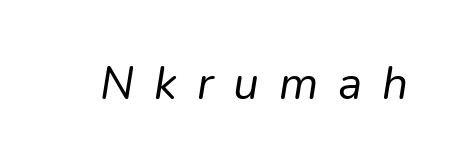
{"italic": "yes", "lean": "right", "slant_degrees": 9, "bold": "no", "weight": "regular", "width": "normal", "stroke_contrast": "low", "x_height": "medium", "monospaced": "no", "underline": "no", "letter_spacing": "wide", "letter_spacing_em": 0.43, "glyph_px": 46}
